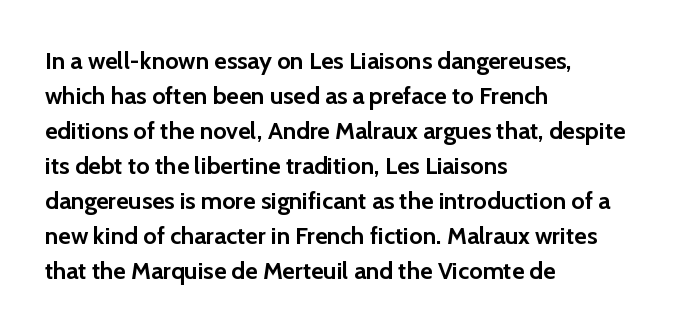
The image shows 24 px bold type, upright; set left-aligned, normal line spacing (1.46x), normal letter spacing, not underlined.
